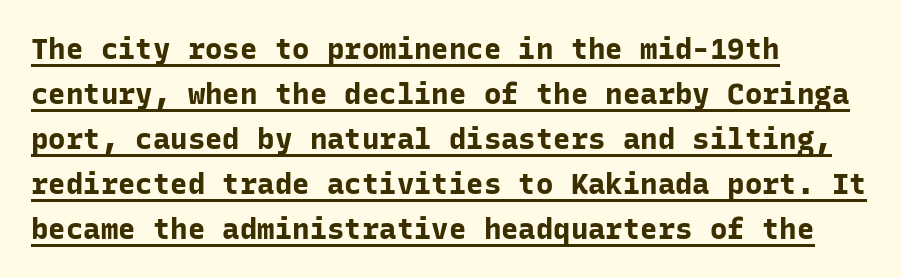
Looks like terminal output: every glyph gets an equal slot. Letter spacing: default. Typesetter's note: full bold, strokes at maximum text heaviness. The vertical gap from one line to the next is medium. The words here are underlined. The compositor pushed each line to the left boundary.
